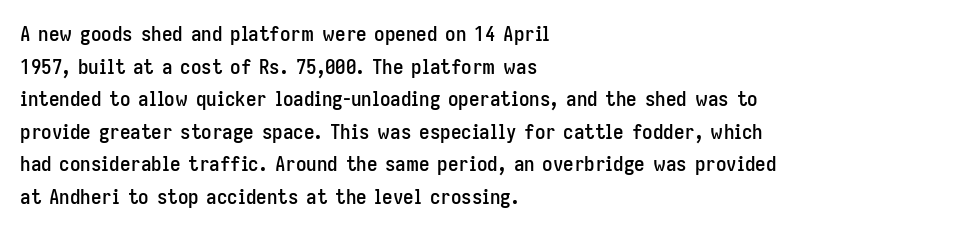
The line-height multiplier appears to be the usual default. Posture: straight, roman, zero tilt. This sample uses plain, unmodified letter spacing. No word sits above an underline.
